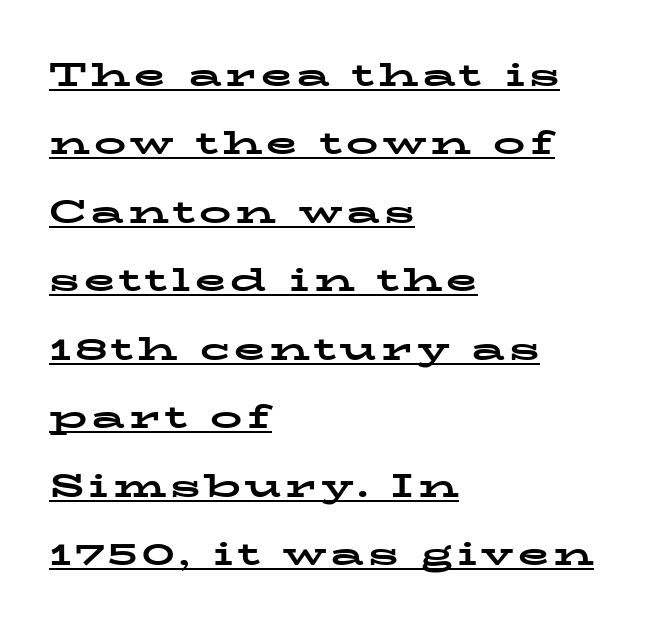
The image shows 32 px bold, wide serif type, upright; set left-aligned, loose line spacing (2.14x), underlined; low stroke contrast and a medium x-height.
